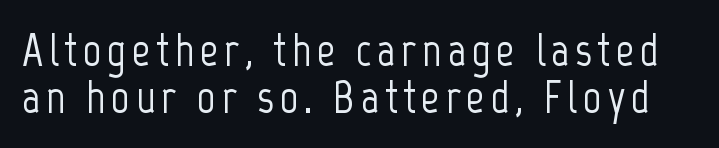
{"serif": "no", "italic": "no", "width": "condensed", "stroke_contrast": "low", "x_height": "medium", "monospaced": "no", "underline": "no", "line_spacing": "tight", "line_spacing_ratio": 1.03, "glyph_px": 46}
